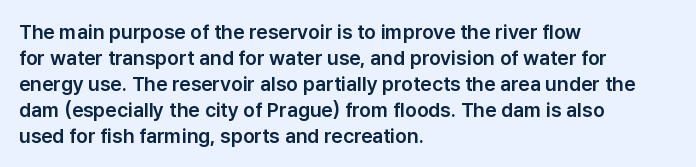
The letterforms sit shoulder to shoulder at normal distance. The lines in this sample share a left origin and differ only in where they stop. Lines of text with bare space underneath. This sample keeps an unexceptional amount of space between lines. Upright lettering throughout.
